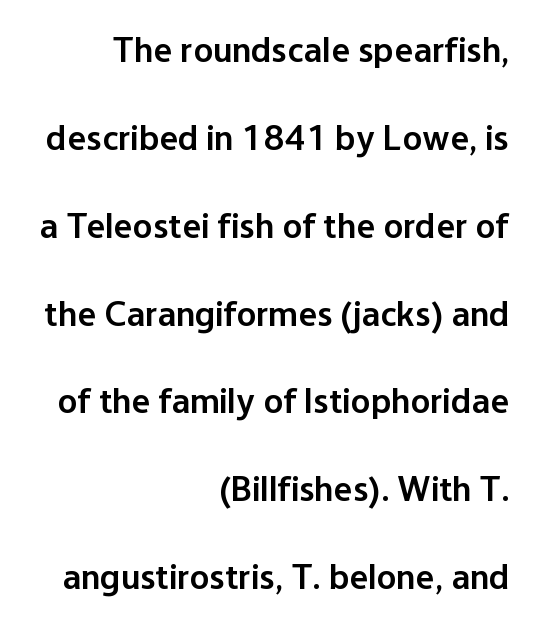
{"serif": "no", "italic": "no", "bold": "semi", "weight": "semibold", "width": "normal", "stroke_contrast": "low", "x_height": "medium", "monospaced": "no", "underline": "no", "align": "right", "line_spacing": "loose", "line_spacing_ratio": 2.44, "letter_spacing": "normal", "letter_spacing_em": 0.0, "glyph_px": 36}
